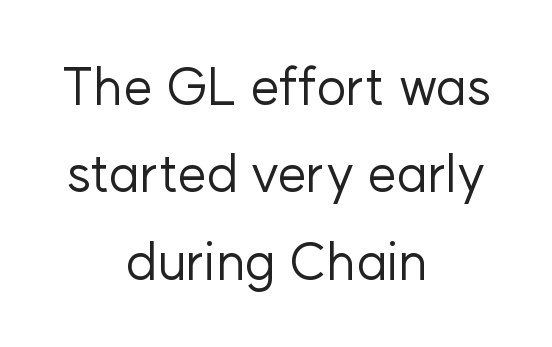
The image shows 52 px regular-weight sans-serif type, upright; set centered, normal line spacing (1.68x), normal letter spacing, not underlined; low stroke contrast and a medium x-height.
